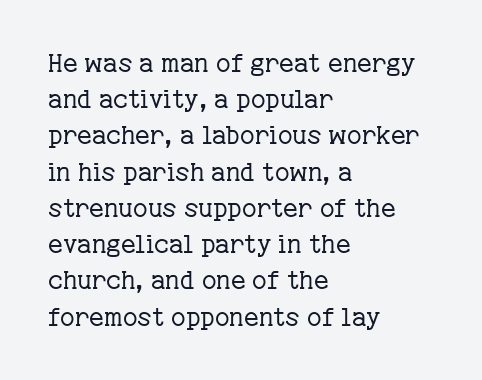
Q: Is the text bold? A: No.
Q: Is the text italic (slanted)? A: No, it is upright.
Q: Is the text underlined? A: No.
Q: How is the paragraph aligned? A: Left-aligned.
Q: Is the spacing between letters normal or unusually wide? A: Normal.
Q: Is the spacing between lines tight, normal or loose? A: Normal.
